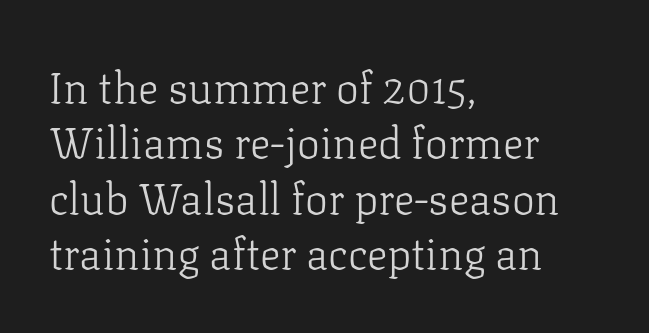
Q: Is the text bold? A: No.
Q: Is the text italic (slanted)? A: No, it is upright.
Q: Is the typeface a serif or a sans-serif typeface? A: Serif.
Q: Is the text underlined? A: No.
Q: How is the paragraph aligned? A: Left-aligned.
Q: Is the spacing between letters normal or unusually wide? A: Normal.
Q: Is the spacing between lines tight, normal or loose? A: Normal.
Q: Width (condensed, normal, or wide)? A: Normal.
Q: Stroke contrast? A: Low.
Q: x-height? A: Medium.
Q: Monospaced? A: No.
